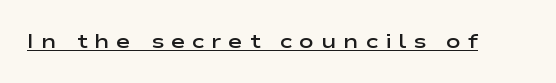
The image shows 20 px text type, upright; set unusually wide letter spacing (+0.33 em), underlined.
